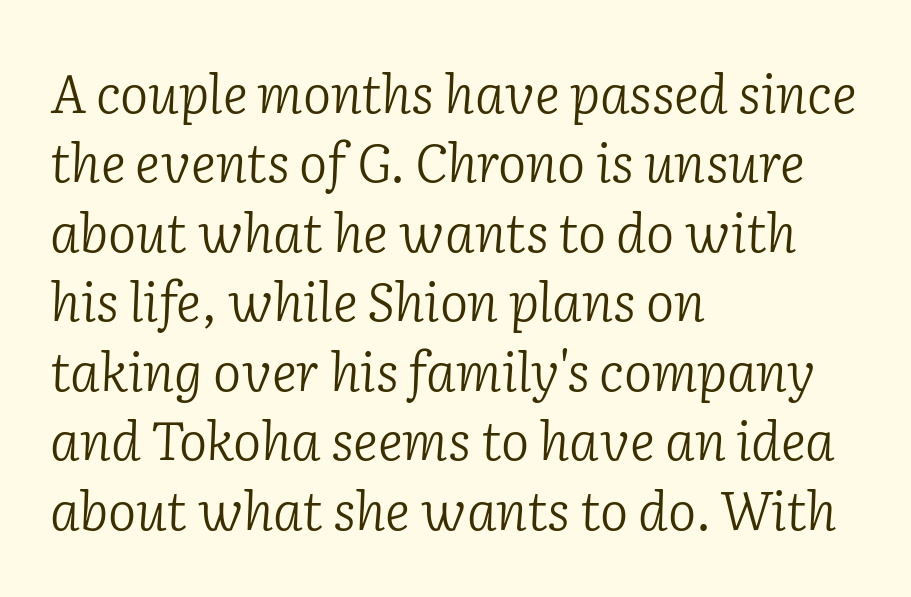
The image shows 53 px light serif type, italic (leaning right); set left-aligned, normal line spacing (1.31x), normal letter spacing, not underlined; low stroke contrast and a medium x-height.
